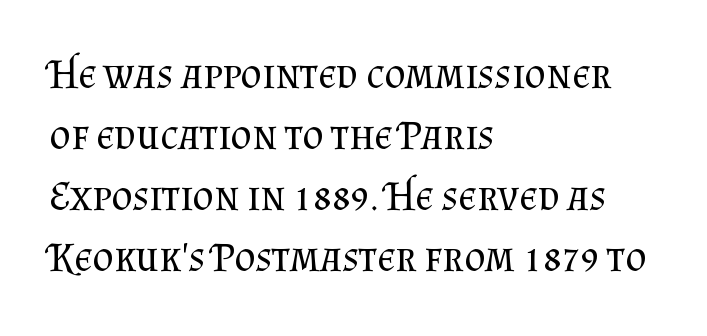
The image shows 41 px regular-weight serif type, upright; set left-aligned, normal line spacing (1.49x), normal letter spacing, not underlined; medium stroke contrast and a small x-height.
